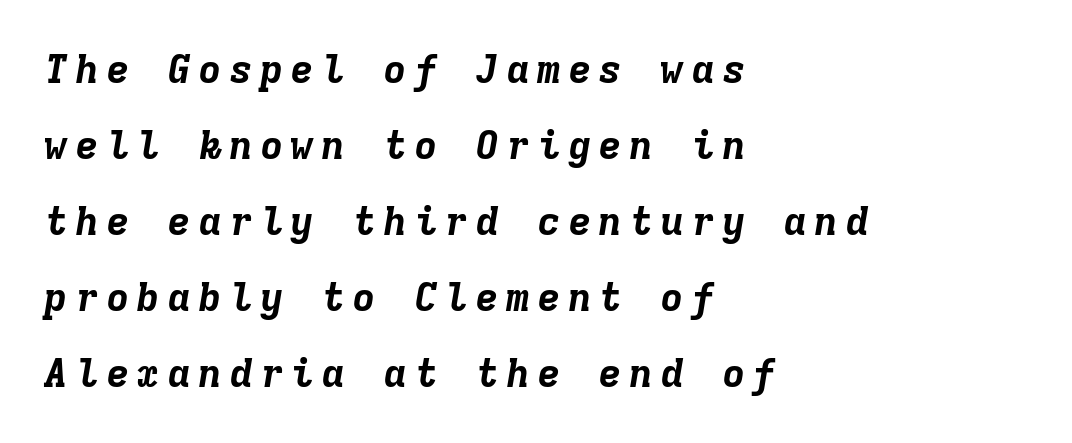
{"italic": "yes", "lean": "right", "slant_degrees": 9, "bold": "yes", "weight": "bold", "width": "normal", "stroke_contrast": "low", "x_height": "medium", "monospaced": "yes", "underline": "no", "align": "left", "line_spacing": "loose", "line_spacing_ratio": 1.9, "glyph_px": 40}
